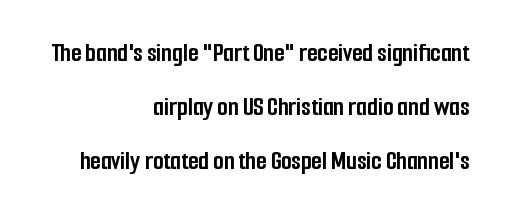
Look at the tracking — it's just the regular setting, nothing added. Posture: upright roman. Leftover space on each line is placed entirely before the opening word. You could fit nearly another row in the gap between these rows. Beneath every word, the page is bare. What weight is shown? A full bold with thick strokes.
